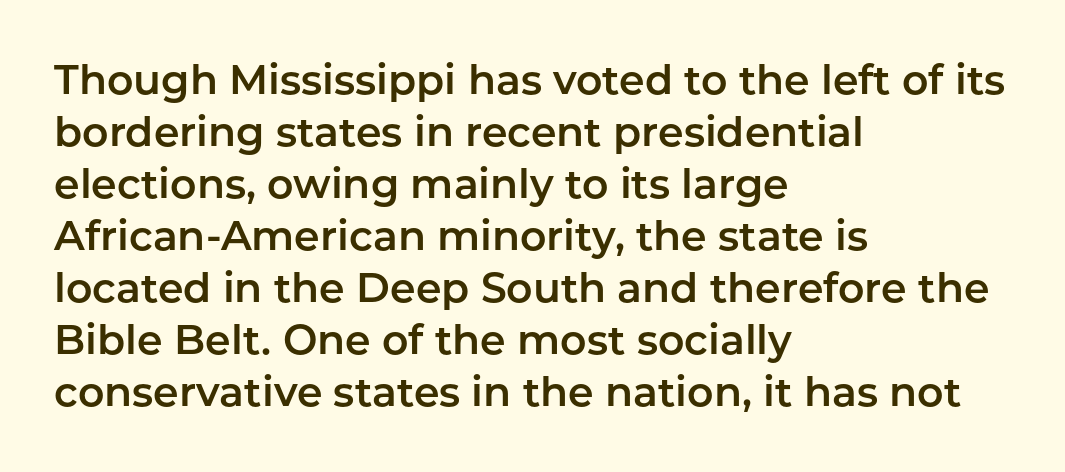
Lines of text with bare space underneath. Spacing verdict: proportional, widths tailored to each character. What's the leading like? Ordinary, nothing unusual. The font family rendered here belongs to the sans-serif group. Does the copy run flush right? No — it runs flush left.
